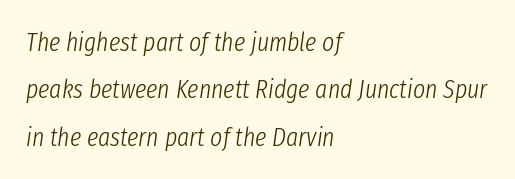
Q: Is the text bold? A: No.
Q: Is the text italic (slanted)? A: Yes, it leans right by about 8 degrees.
Q: Is the text underlined? A: No.
Q: How is the paragraph aligned? A: Left-aligned.
Q: Is the spacing between letters normal or unusually wide? A: Normal.
